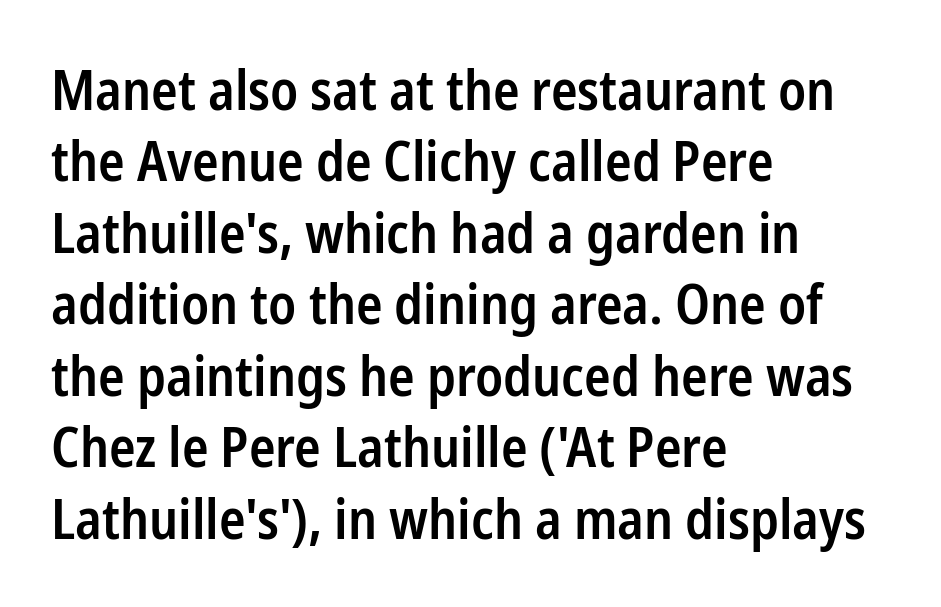
{"serif": "no", "italic": "no", "bold": "semi", "weight": "semibold", "width": "condensed", "stroke_contrast": "low", "x_height": "medium", "monospaced": "no", "underline": "no", "align": "left", "line_spacing": "normal", "line_spacing_ratio": 1.3, "letter_spacing": "normal", "letter_spacing_em": 0.0, "glyph_px": 55}
